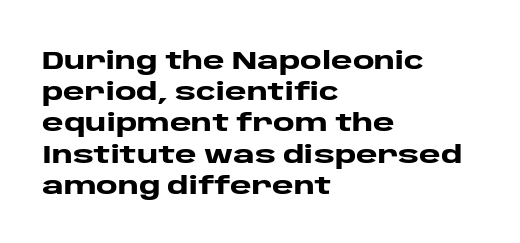
The image shows 26 px bold type, upright; set left-aligned, line spacing 1.2x, normal letter spacing, not underlined.
